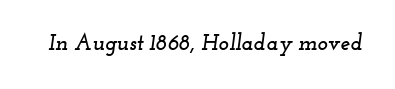
{"italic": "yes", "lean": "right", "slant_degrees": 12, "underline": "no", "letter_spacing": "normal", "letter_spacing_em": 0.0, "glyph_px": 22}
